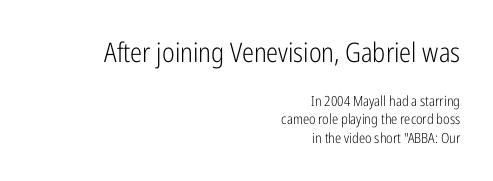
The image shows 27 px text type, upright; set right-aligned, normal line spacing (1.33x), normal letter spacing, not underlined; the first (top) block is 1.93x larger.
